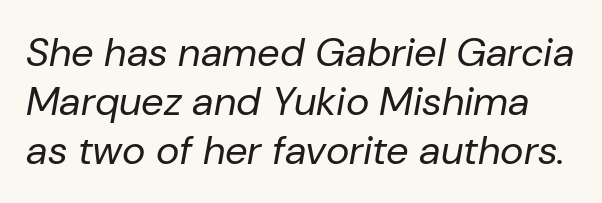
{"italic": "yes", "lean": "right", "slant_degrees": 10, "bold": "no", "weight": "regular", "width": "normal", "stroke_contrast": "low", "x_height": "medium", "monospaced": "no", "underline": "no", "line_spacing_ratio": 1.22, "letter_spacing": "normal", "letter_spacing_em": 0.0, "glyph_px": 40}
